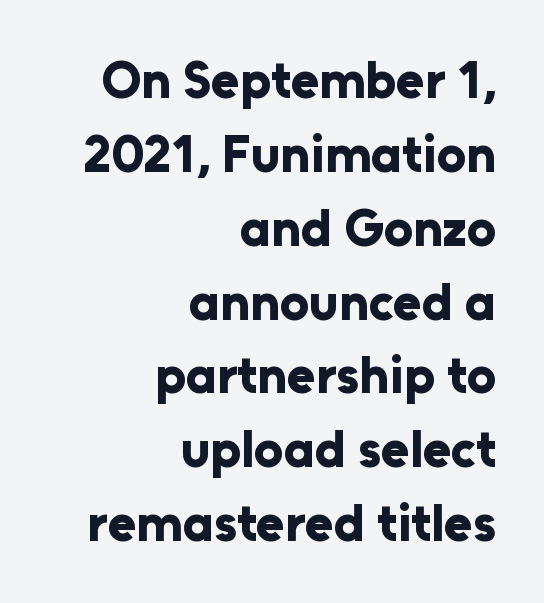
Each new line begins a customary step beneath the previous one. Which margin do the lines hug? The right one — the left edge is uneven. Characters follow at the spacing the type designer built in. Look at the bottom of the vertical strokes: they stop flat, with no serifs. Weight check: bold — yes, fully.
